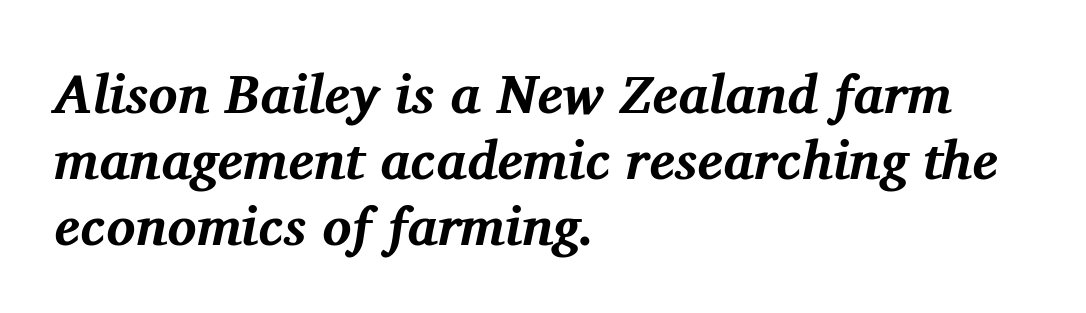
Q: Is the text bold? A: Yes.
Q: Is the text italic (slanted)? A: Yes, it leans right by about 11 degrees.
Q: Is the typeface a serif or a sans-serif typeface? A: Serif.
Q: Is the text underlined? A: No.
Q: How is the paragraph aligned? A: Left-aligned.
Q: Is the spacing between letters normal or unusually wide? A: Normal.
Q: Width (condensed, normal, or wide)? A: Normal.
Q: Stroke contrast? A: Medium.
Q: x-height? A: Medium.
Q: Monospaced? A: No.
